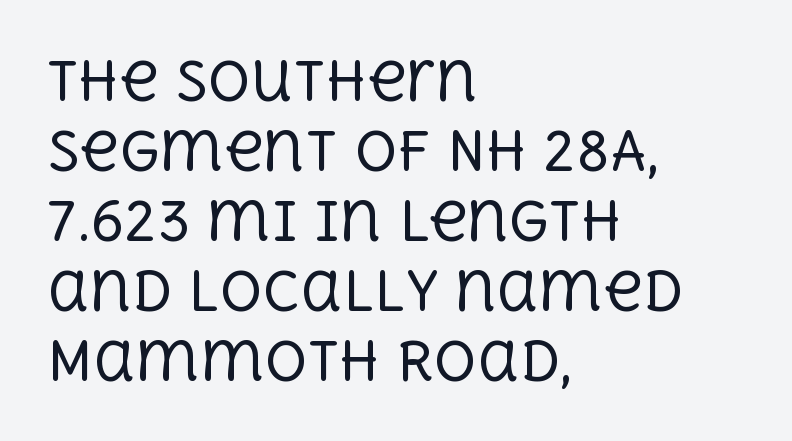
Words appear dense and cohesive because spacing is normal. A typesetter would mark this as roman, not italic. The typeface chosen for these lines features serifs. Words float on clear page, feet unadorned. If you drew a ruler down the left edge, every line would touch it.
